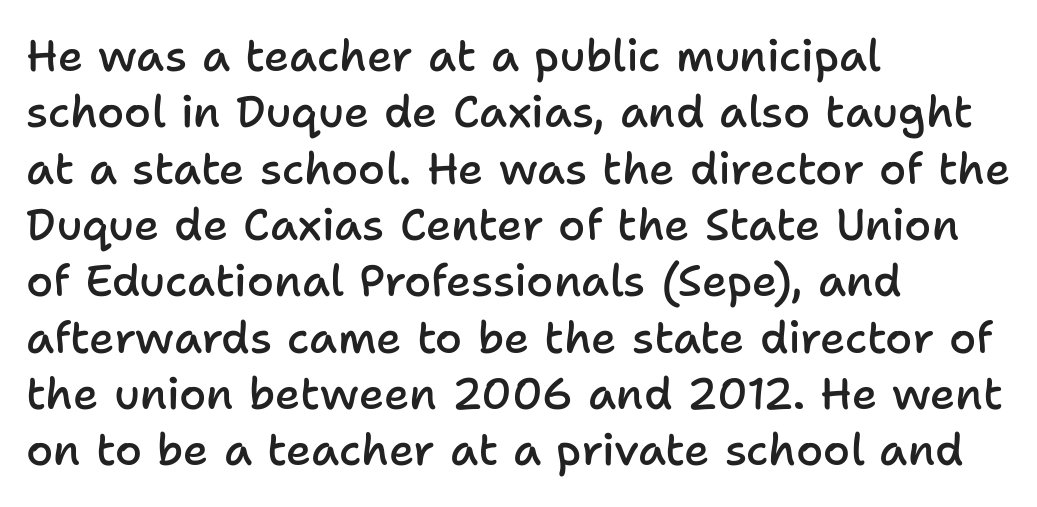
{"serif": "no", "italic": "no", "bold": "semi", "weight": "semibold", "width": "normal", "stroke_contrast": "low", "x_height": "medium", "monospaced": "no", "underline": "no", "align": "left", "line_spacing": "normal", "line_spacing_ratio": 1.28, "letter_spacing": "normal", "letter_spacing_em": 0.0, "glyph_px": 44}
